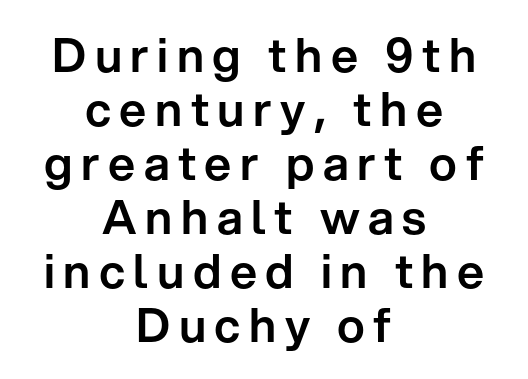
Q: Is the text italic (slanted)? A: No, it is upright.
Q: Is the typeface a serif or a sans-serif typeface? A: Sans-serif.
Q: Is the text underlined? A: No.
Q: How is the paragraph aligned? A: Centered.
Q: Is the spacing between lines tight, normal or loose? A: Tight.
Q: Width (condensed, normal, or wide)? A: Normal.
Q: Stroke contrast? A: Low.
Q: x-height? A: Medium.
Q: Monospaced? A: No.
